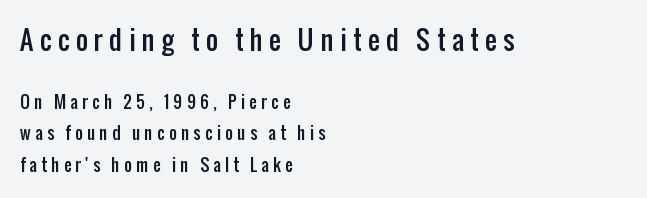
Q: Is the text italic (slanted)? A: No, it is upright.
Q: Is the text underlined? A: No.
Q: How is the paragraph aligned? A: Left-aligned.
Q: Is the spacing between letters normal or unusually wide? A: Unusually wide.
Q: Which block of text is set in a larger size, the first (top) or the second (bottom)? A: The first (top) one.
